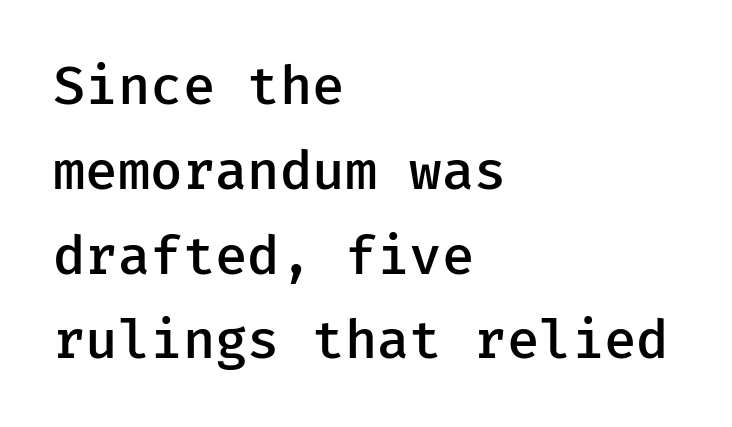
Q: Is the text bold? A: Semi-bold.
Q: Is the text italic (slanted)? A: No, it is upright.
Q: Is the typeface a serif or a sans-serif typeface? A: Sans-serif.
Q: Is the text underlined? A: No.
Q: How is the paragraph aligned? A: Left-aligned.
Q: Is the spacing between letters normal or unusually wide? A: Normal.
Q: Is the spacing between lines tight, normal or loose? A: Normal.
Q: Width (condensed, normal, or wide)? A: Normal.
Q: Stroke contrast? A: Low.
Q: x-height? A: Medium.
